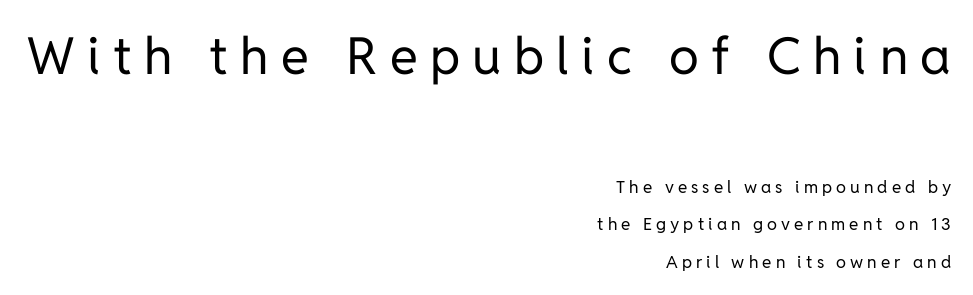
Q: Is the text bold? A: No.
Q: Is the text italic (slanted)? A: No, it is upright.
Q: Is the typeface a serif or a sans-serif typeface? A: Sans-serif.
Q: Is the text underlined? A: No.
Q: How is the paragraph aligned? A: Right-aligned.
Q: Is the spacing between letters normal or unusually wide? A: Unusually wide.
Q: Is the spacing between lines tight, normal or loose? A: Loose.
Q: Which block of text is set in a larger size, the first (top) or the second (bottom)? A: The first (top) one.
Q: Width (condensed, normal, or wide)? A: Normal.
Q: Stroke contrast? A: Low.
Q: x-height? A: Medium.
Q: Monospaced? A: No.
